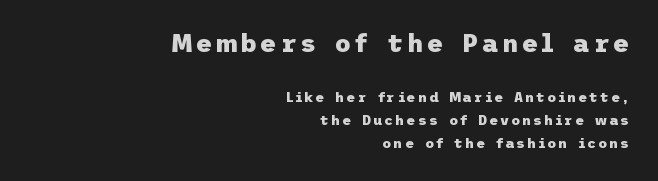
The image shows 25 px bold type, upright; set right-aligned, normal line spacing (1.62x), not underlined; the first (top) block is 1.79x larger.
